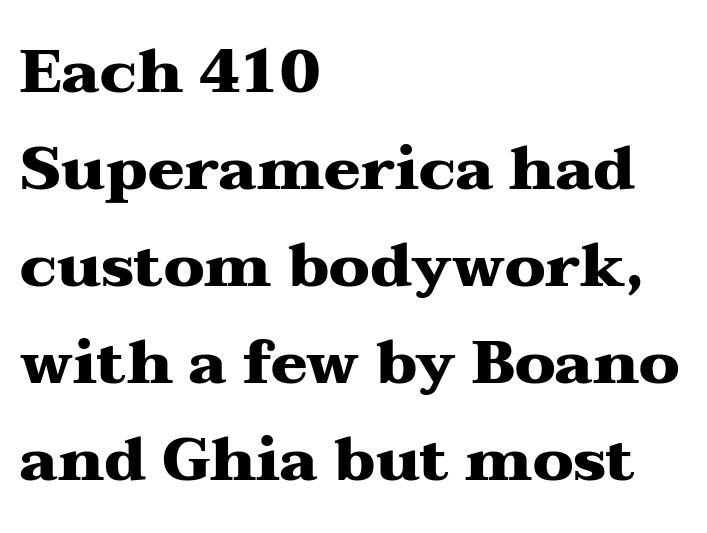
The image shows 61 px heavy, wide serif type, upright; set left-aligned, normal line spacing (1.59x), normal letter spacing, not underlined; medium stroke contrast and a medium x-height.
